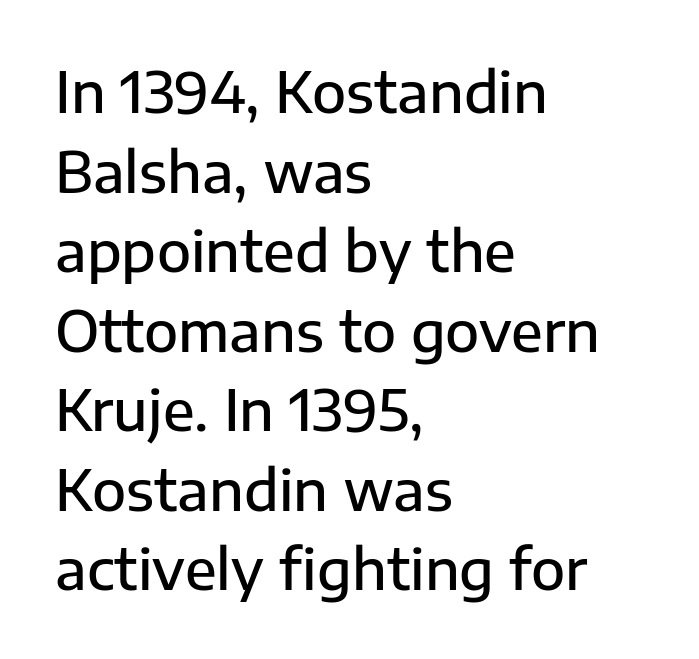
{"serif": "no", "italic": "no", "bold": "semi", "weight": "semibold", "width": "normal", "stroke_contrast": "low", "x_height": "medium", "monospaced": "no", "underline": "no", "align": "left", "line_spacing": "normal", "line_spacing_ratio": 1.42, "letter_spacing": "normal", "letter_spacing_em": 0.0, "glyph_px": 56}
